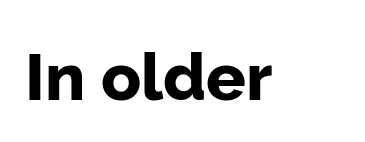
Q: Is the text bold? A: Yes.
Q: Is the text italic (slanted)? A: No, it is upright.
Q: Is the typeface a serif or a sans-serif typeface? A: Sans-serif.
Q: Is the text underlined? A: No.
Q: Is the spacing between letters normal or unusually wide? A: Normal.
Q: Width (condensed, normal, or wide)? A: Normal.
Q: Stroke contrast? A: Low.
Q: x-height? A: Medium.
Q: Monospaced? A: No.
